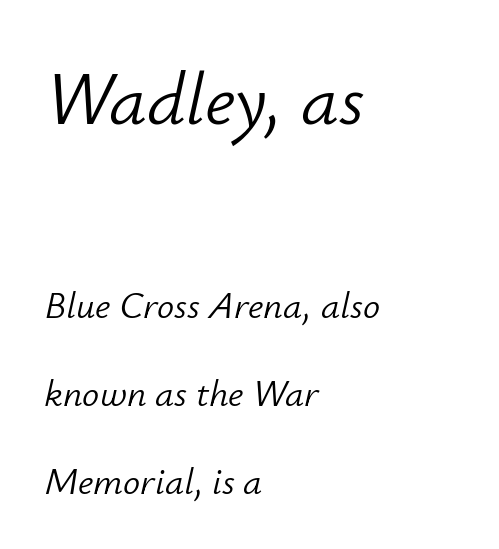
The image shows 75 px light type, italic (leaning right); set left-aligned, loose line spacing (2.31x), normal letter spacing, not underlined; the first (top) block is 1.97x larger; low stroke contrast and a small x-height.
